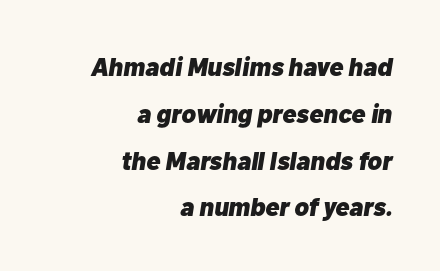
The image shows 26 px bold type, italic (leaning right); set right-aligned, line spacing 1.8x, normal letter spacing, not underlined.
